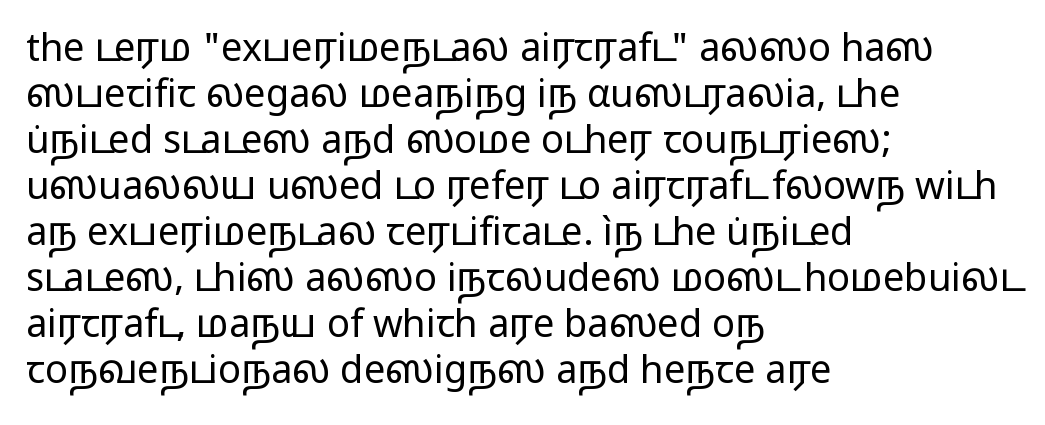
The image shows 38 px regular-weight, wide sans-serif type, upright; set left-aligned, line spacing 1.21x, normal letter spacing, not underlined; low stroke contrast and a medium x-height.
